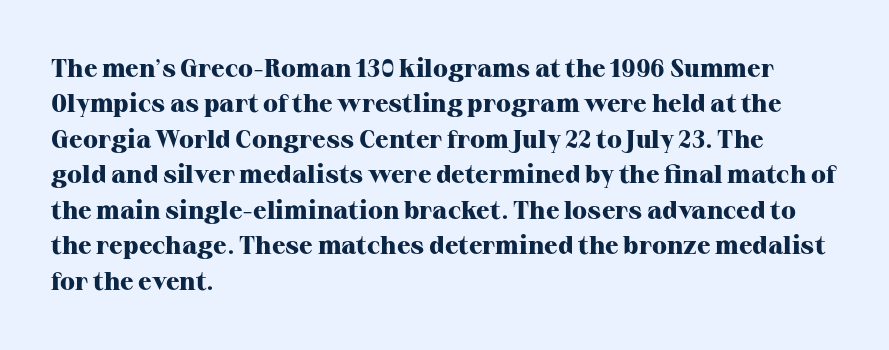
The image shows 25 px bold type, upright; set left-aligned, normal line spacing (1.42x), normal letter spacing, not underlined.
